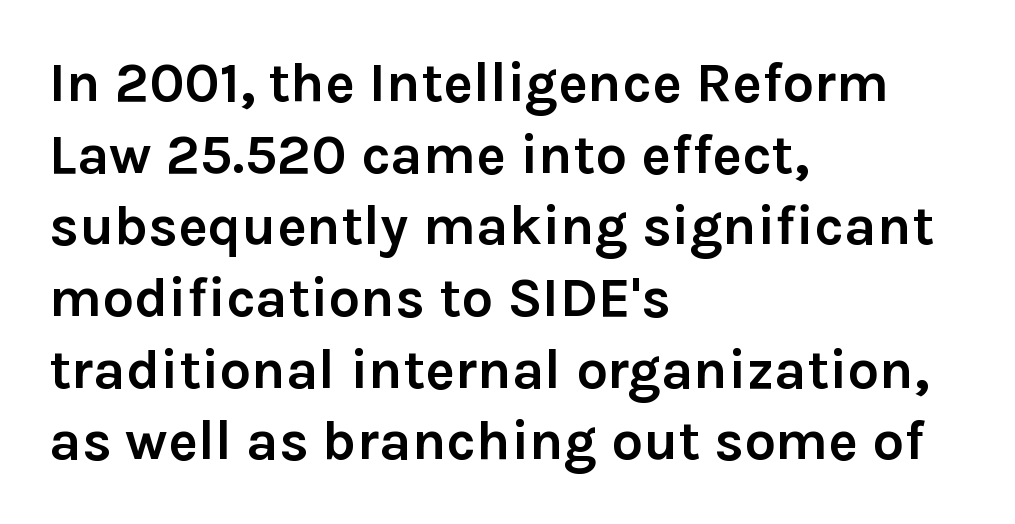
Q: Is the text bold? A: Yes.
Q: Is the text italic (slanted)? A: No, it is upright.
Q: Is the typeface a serif or a sans-serif typeface? A: Sans-serif.
Q: Is the text underlined? A: No.
Q: How is the paragraph aligned? A: Left-aligned.
Q: Is the spacing between letters normal or unusually wide? A: Normal.
Q: Is the spacing between lines tight, normal or loose? A: Normal.
Q: Width (condensed, normal, or wide)? A: Normal.
Q: Stroke contrast? A: Low.
Q: x-height? A: Medium.
Q: Monospaced? A: No.
